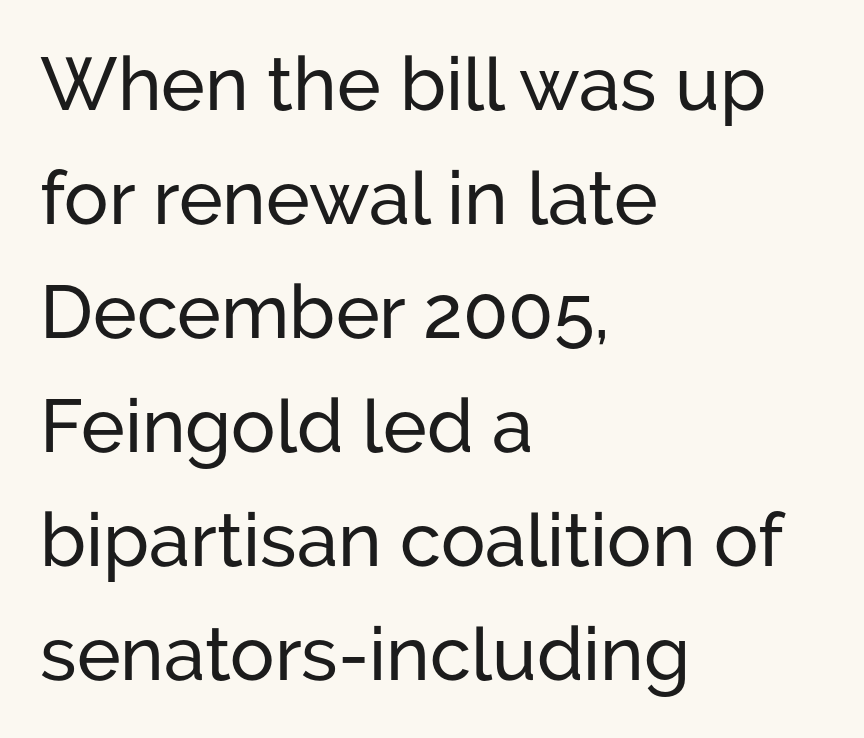
{"serif": "no", "italic": "no", "width": "normal", "stroke_contrast": "low", "x_height": "medium", "monospaced": "no", "underline": "no", "align": "left", "line_spacing": "normal", "line_spacing_ratio": 1.54, "letter_spacing": "normal", "letter_spacing_em": 0.0, "glyph_px": 74}
